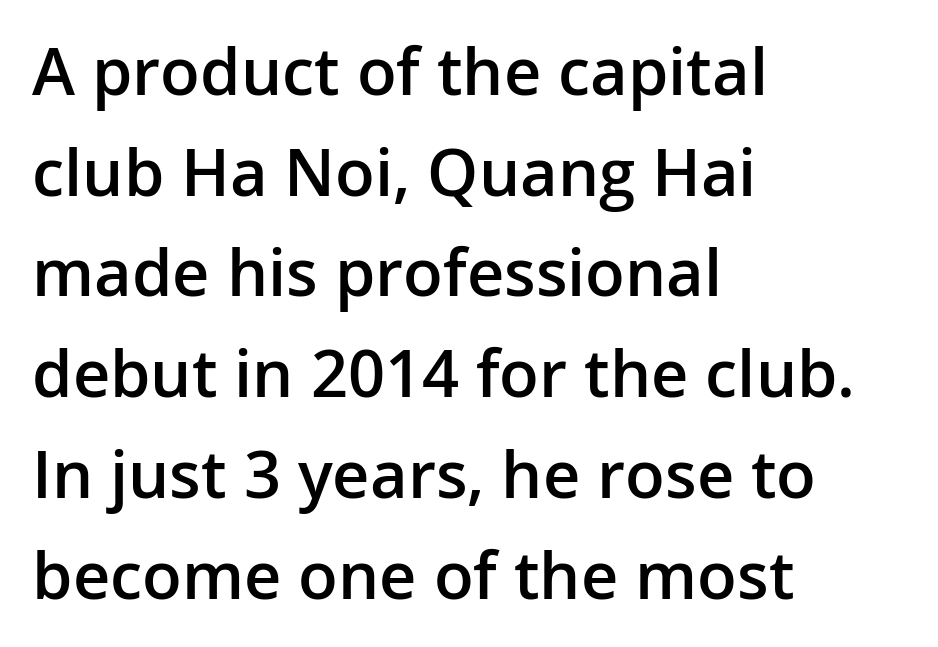
{"serif": "no", "italic": "no", "bold": "semi", "weight": "semibold", "width": "normal", "stroke_contrast": "low", "x_height": "medium", "monospaced": "no", "underline": "no", "align": "left", "line_spacing": "normal", "line_spacing_ratio": 1.55, "letter_spacing": "normal", "letter_spacing_em": 0.0, "glyph_px": 65}
